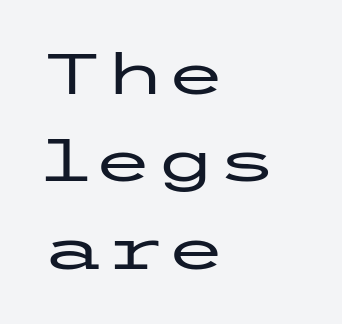
Q: Is the text italic (slanted)? A: No, it is upright.
Q: Is the typeface a serif or a sans-serif typeface? A: Sans-serif.
Q: Is the text underlined? A: No.
Q: How is the paragraph aligned? A: Left-aligned.
Q: Is the spacing between letters normal or unusually wide? A: Normal.
Q: Is the spacing between lines tight, normal or loose? A: Normal.
Q: Width (condensed, normal, or wide)? A: Wide.
Q: Stroke contrast? A: Low.
Q: x-height? A: Medium.
